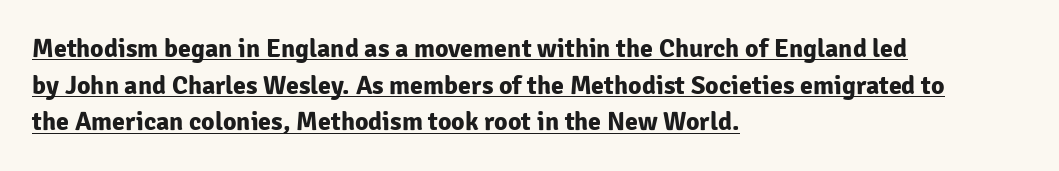
Vertical spacing — default. The type sits square on the baseline with zero lean. Compared with undecorated copy, this sample adds a rule below the words. This rendering leaves character spacing at its baseline value. Line beginnings align vertically; line endings do not. Notice how thick the strokes are: this is what a full bold looks like.
